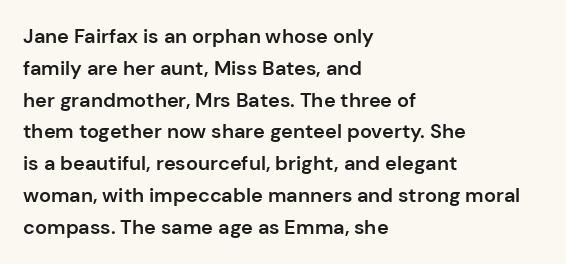
In terms of letterspacing, this is plain default setting. Words float on clear page, feet unadorned. A fair bit of extra ink — the face is semibold, not bold. One-word summary of the alignment: left. A typesetter would call this leading conventional body-copy spacing.
